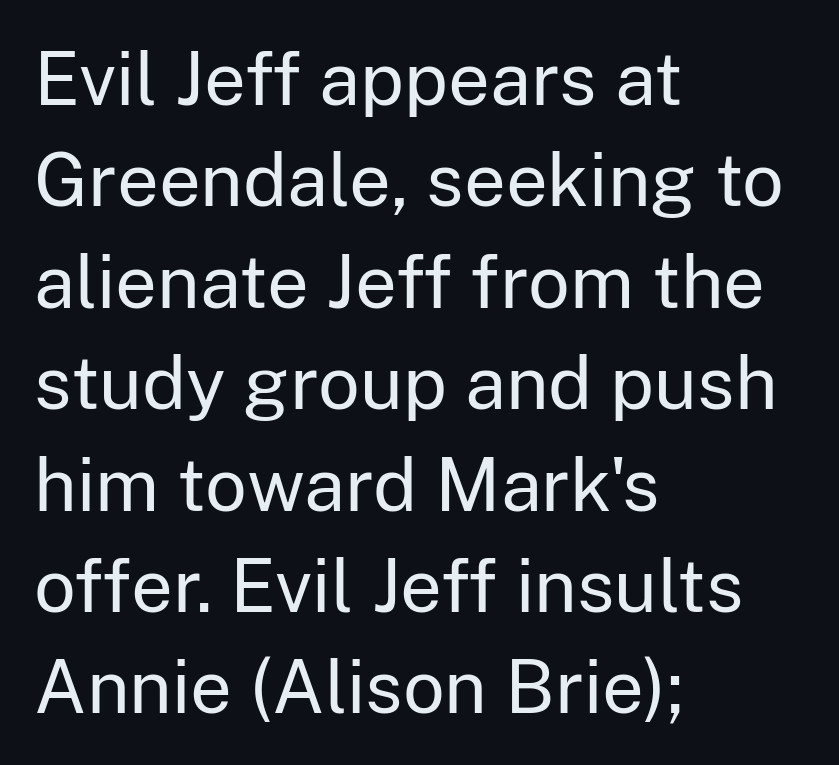
Q: Is the text bold? A: No.
Q: Is the text italic (slanted)? A: No, it is upright.
Q: Is the typeface a serif or a sans-serif typeface? A: Sans-serif.
Q: Is the text underlined? A: No.
Q: How is the paragraph aligned? A: Left-aligned.
Q: Is the spacing between letters normal or unusually wide? A: Normal.
Q: Is the spacing between lines tight, normal or loose? A: Normal.
Q: Width (condensed, normal, or wide)? A: Normal.
Q: Stroke contrast? A: Low.
Q: x-height? A: Medium.
Q: Monospaced? A: No.
